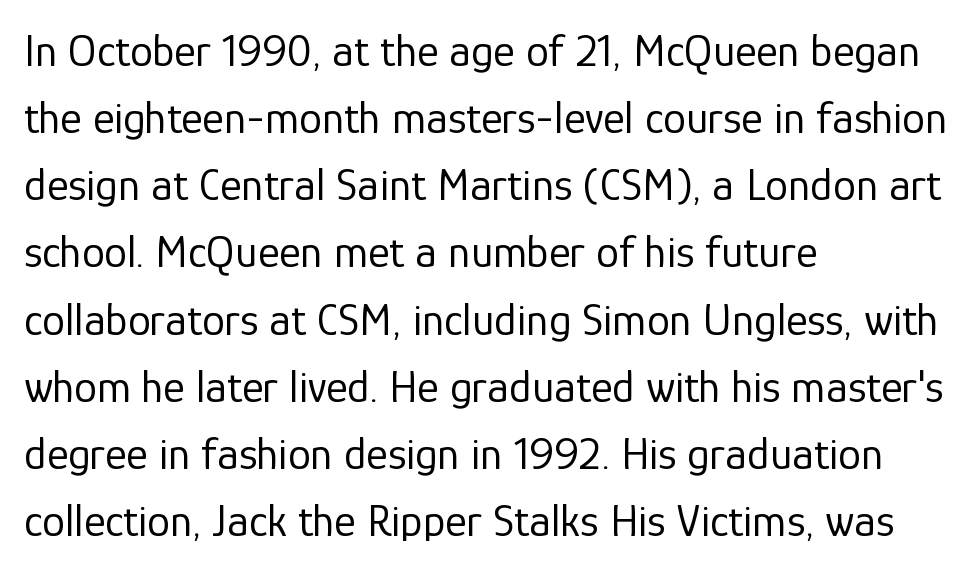
Q: Is the text bold? A: No.
Q: Is the text italic (slanted)? A: No, it is upright.
Q: Is the typeface a serif or a sans-serif typeface? A: Sans-serif.
Q: Is the text underlined? A: No.
Q: How is the paragraph aligned? A: Left-aligned.
Q: Is the spacing between letters normal or unusually wide? A: Normal.
Q: Is the spacing between lines tight, normal or loose? A: Normal.
Q: Width (condensed, normal, or wide)? A: Normal.
Q: Stroke contrast? A: Low.
Q: x-height? A: Medium.
Q: Monospaced? A: No.
